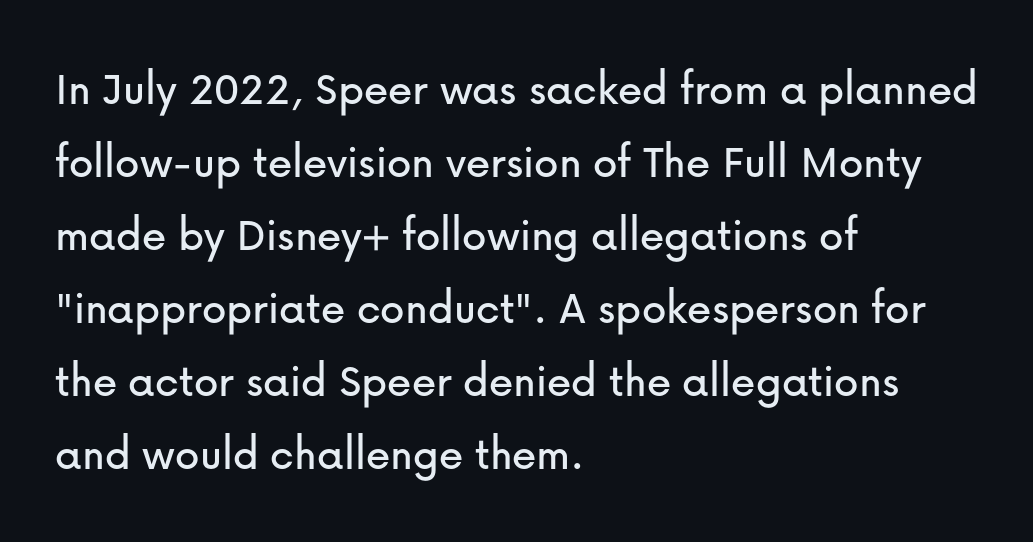
A student would call this left alignment; a typographer would say flush left, rag right. Quick note: interline space is typical. This sample uses an upright cut, with every glyph sitting square on the baseline. Each row of text sits above clean, open space. Letterform terminals end flat and unadorned throughout the passage.
